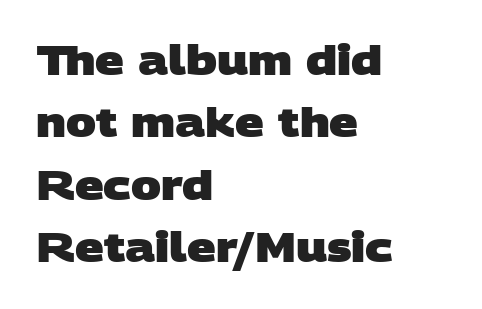
Caption: bold face, heavy strokes. Nothing unusual about the tracking: characters are spaced as the font intends. Vertically, the passage feels balanced, rows spaced as you'd expect. Bare-footed words on every line. Line beginnings align vertically; line endings do not.
